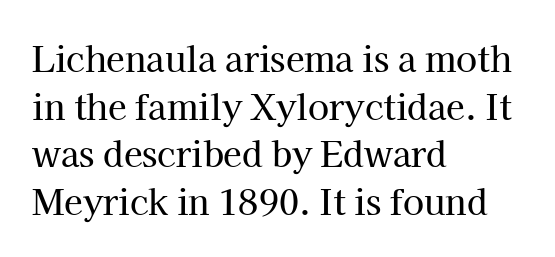
The image shows 34 px serif type, upright; set left-aligned, normal line spacing (1.4x), normal letter spacing, not underlined; high stroke contrast and a medium x-height.
